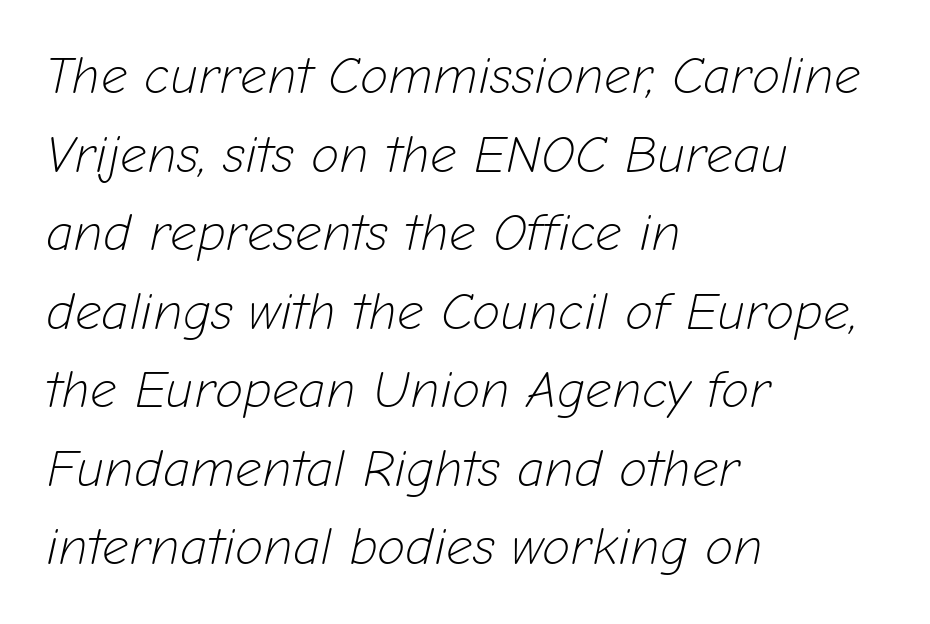
{"italic": "yes", "lean": "right", "slant_degrees": 12, "bold": "no", "weight": "light", "width": "normal", "stroke_contrast": "low", "x_height": "medium", "monospaced": "no", "underline": "no", "align": "left", "line_spacing": "normal", "line_spacing_ratio": 1.51, "letter_spacing": "normal", "letter_spacing_em": 0.0, "glyph_px": 52}
